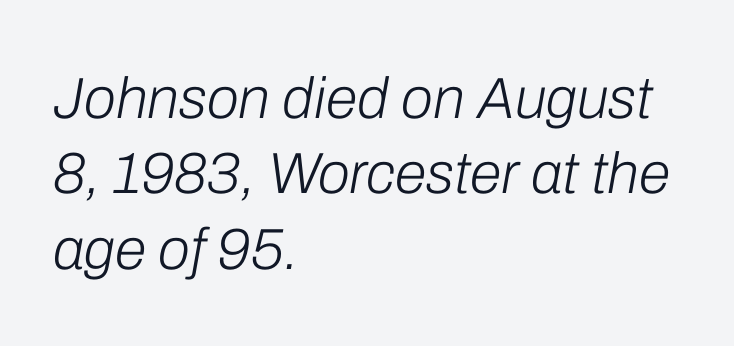
The image shows 58 px light type, italic (leaning right); set left-aligned, normal line spacing (1.3x), normal letter spacing, not underlined; low stroke contrast and a medium x-height.
